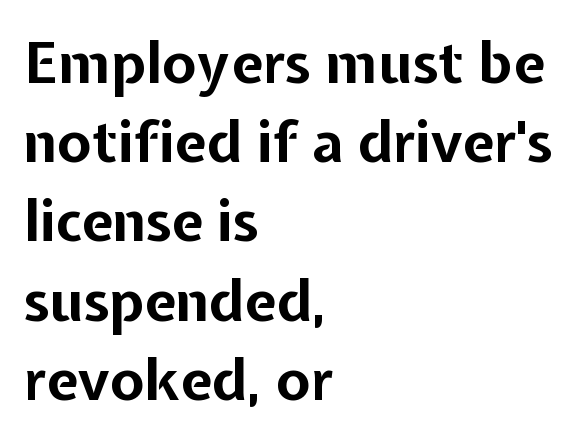
Q: Is the text bold? A: Yes.
Q: Is the text italic (slanted)? A: No, it is upright.
Q: Is the typeface a serif or a sans-serif typeface? A: Sans-serif.
Q: Is the text underlined? A: No.
Q: How is the paragraph aligned? A: Left-aligned.
Q: Is the spacing between letters normal or unusually wide? A: Normal.
Q: Is the spacing between lines tight, normal or loose? A: Normal.
Q: Width (condensed, normal, or wide)? A: Normal.
Q: Stroke contrast? A: Low.
Q: x-height? A: Medium.
Q: Monospaced? A: No.
